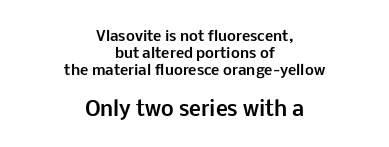
The image shows 20 px bold type, upright; set centered, line spacing 1.23x, normal letter spacing, not underlined; the second (bottom) block is 1.43x larger.
